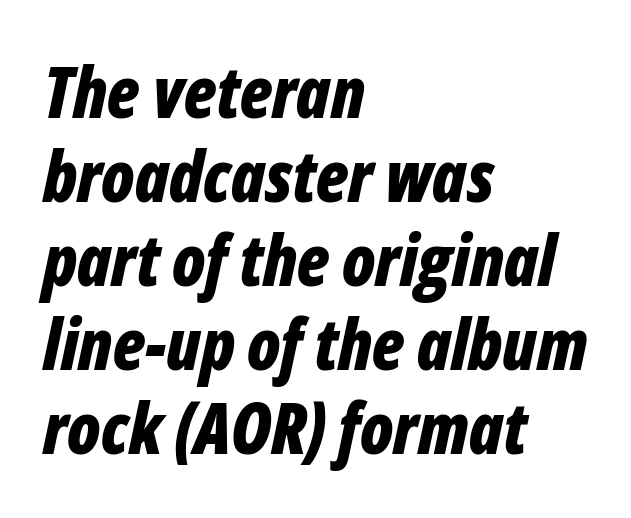
{"italic": "yes", "lean": "right", "slant_degrees": 12, "bold": "yes", "weight": "bold", "width": "condensed", "stroke_contrast": "low", "x_height": "medium", "monospaced": "no", "underline": "no", "align": "left", "line_spacing_ratio": 1.2, "letter_spacing": "normal", "letter_spacing_em": 0.0, "glyph_px": 70}
